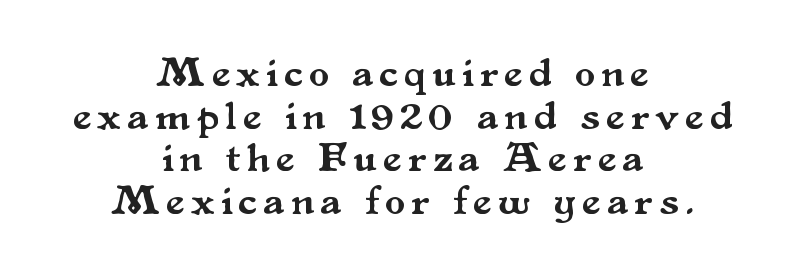
Q: Is the text italic (slanted)? A: No, it is upright.
Q: Is the typeface a serif or a sans-serif typeface? A: Serif.
Q: Is the text underlined? A: No.
Q: How is the paragraph aligned? A: Centered.
Q: Is the spacing between lines tight, normal or loose? A: Tight.
Q: Width (condensed, normal, or wide)? A: Normal.
Q: Stroke contrast? A: Medium.
Q: x-height? A: Small.
Q: Monospaced? A: No.
